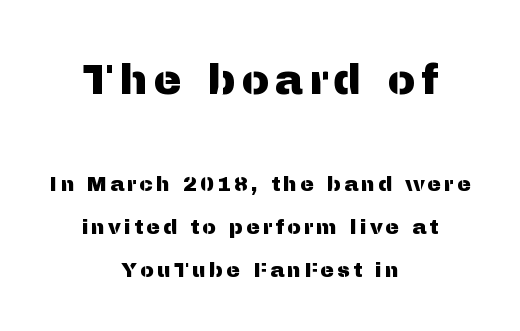
Q: Is the text italic (slanted)? A: No, it is upright.
Q: Is the typeface a serif or a sans-serif typeface? A: Sans-serif.
Q: Is the text underlined? A: No.
Q: How is the paragraph aligned? A: Centered.
Q: Is the spacing between lines tight, normal or loose? A: Loose.
Q: Which block of text is set in a larger size, the first (top) or the second (bottom)? A: The first (top) one.
Q: Width (condensed, normal, or wide)? A: Normal.
Q: Stroke contrast? A: Medium.
Q: x-height? A: Medium.
Q: Monospaced? A: No.
